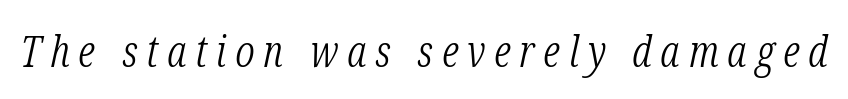
The image shows 44 px light, condensed serif type, italic (leaning right); set unusually wide letter spacing (+0.2 em), not underlined; low stroke contrast and a medium x-height.
